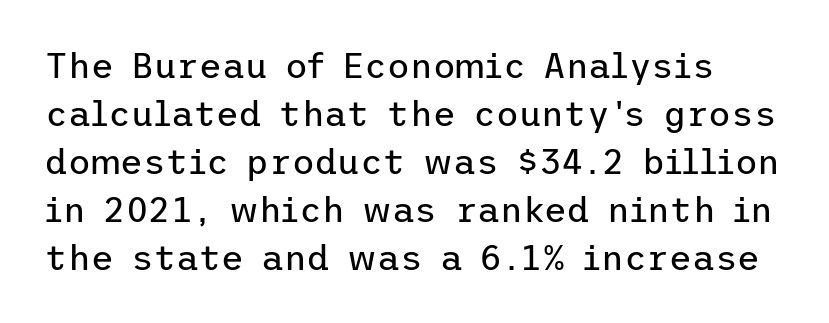
Q: Is the text bold? A: No.
Q: Is the text italic (slanted)? A: No, it is upright.
Q: Is the typeface a serif or a sans-serif typeface? A: Sans-serif.
Q: Is the text underlined? A: No.
Q: Is the spacing between letters normal or unusually wide? A: Normal.
Q: Is the spacing between lines tight, normal or loose? A: Normal.
Q: Width (condensed, normal, or wide)? A: Normal.
Q: Stroke contrast? A: Low.
Q: x-height? A: Medium.
